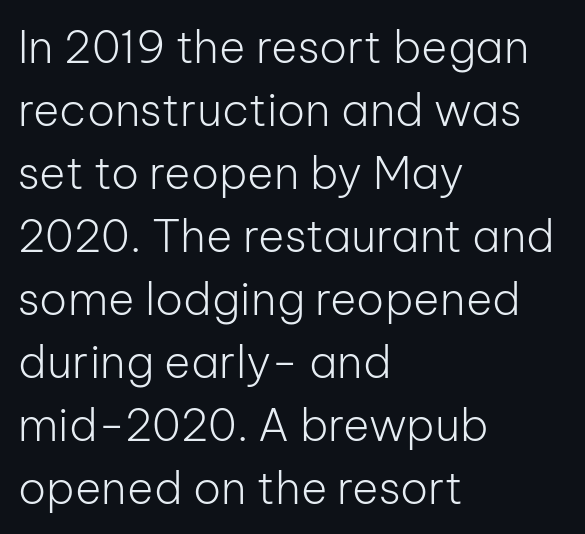
{"serif": "no", "italic": "no", "bold": "no", "weight": "light", "width": "normal", "stroke_contrast": "low", "x_height": "medium", "monospaced": "no", "underline": "no", "align": "left", "line_spacing": "normal", "line_spacing_ratio": 1.4, "letter_spacing": "normal", "letter_spacing_em": 0.0, "glyph_px": 45}
